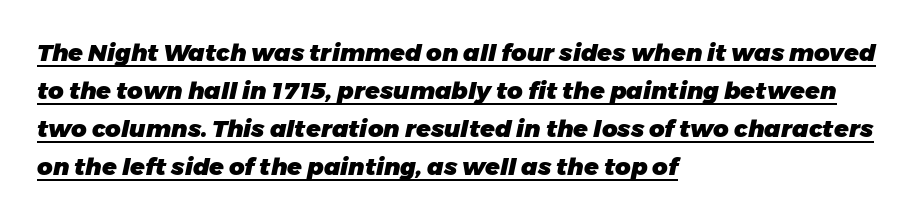
The image shows 24 px bold type, italic (leaning right); set left-aligned, normal line spacing (1.58x), normal letter spacing, underlined.
